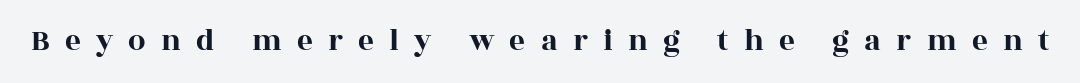
{"serif": "yes", "italic": "no", "width": "wide", "x_height": "large", "monospaced": "no", "underline": "no", "letter_spacing": "wide", "letter_spacing_em": 0.49, "glyph_px": 31}
